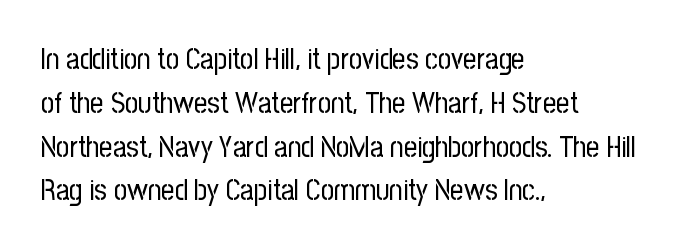
The image shows 29 px regular-weight, condensed sans-serif type, upright; set left-aligned, normal line spacing (1.51x), normal letter spacing, not underlined; low stroke contrast and a medium x-height.
